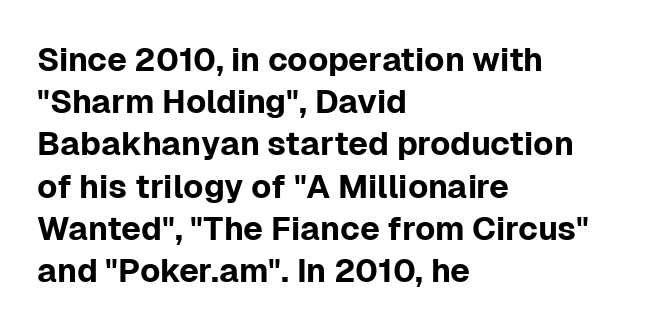
The image shows 33 px sans-serif type, upright; set left-aligned, normal line spacing (1.28x), normal letter spacing, not underlined; low stroke contrast and a medium x-height.
